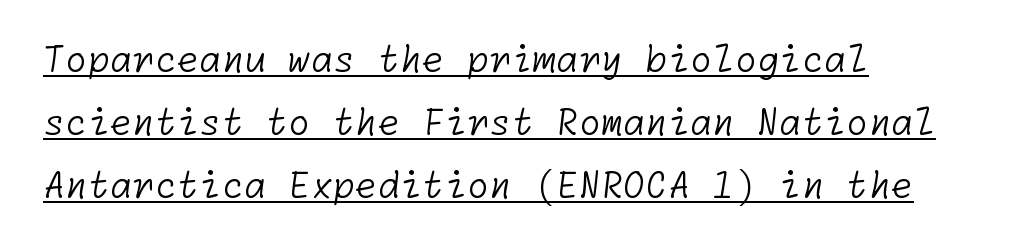
{"serif": "no", "bold": "no", "weight": "light", "width": "normal", "stroke_contrast": "low", "x_height": "medium", "underline": "yes", "align": "left", "line_spacing_ratio": 1.75, "letter_spacing": "normal", "letter_spacing_em": 0.0, "glyph_px": 36}
